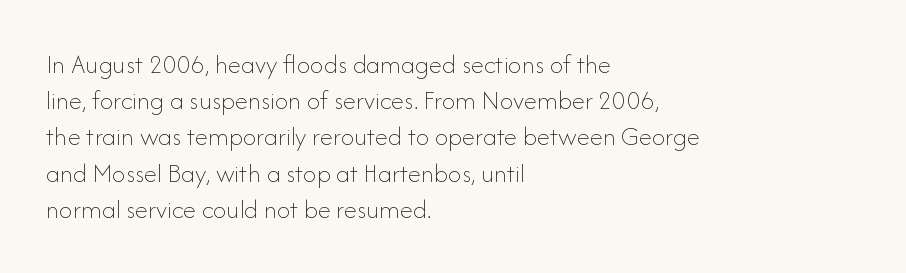
{"italic": "no", "bold": "no", "underline": "no", "align": "left", "line_spacing": "normal", "line_spacing_ratio": 1.34, "letter_spacing": "normal", "letter_spacing_em": 0.0, "glyph_px": 27}
